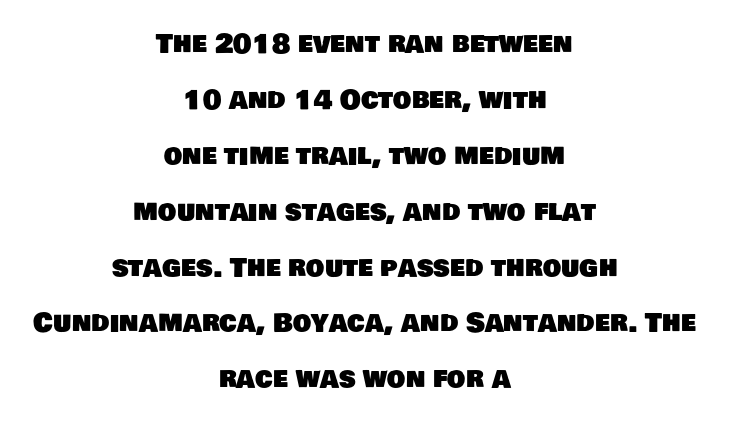
{"underline": "no", "align": "center", "line_spacing": "loose", "line_spacing_ratio": 2.15, "letter_spacing": "normal", "letter_spacing_em": 0.0, "glyph_px": 26}
